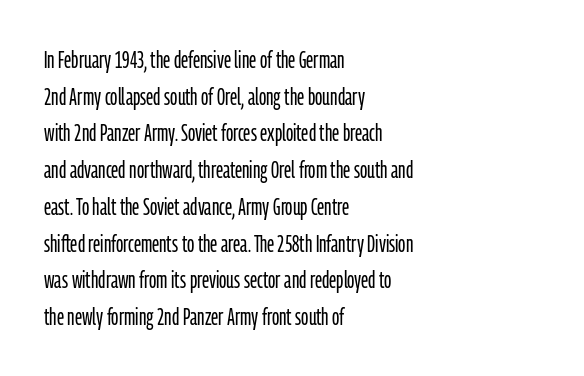
The image shows 24 px text type, upright; set left-aligned, normal line spacing (1.53x), normal letter spacing, not underlined.
